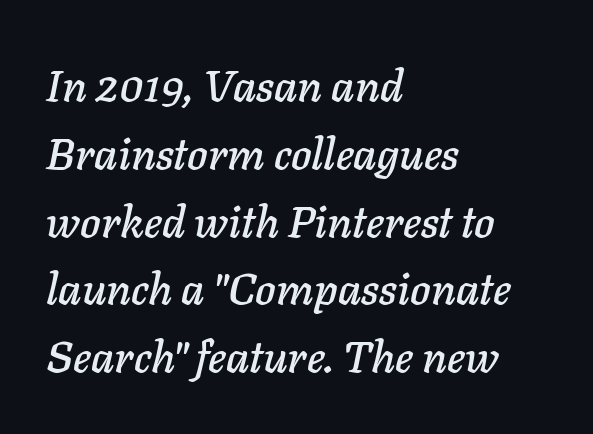
{"italic": "yes", "lean": "right", "slant_degrees": 11, "width": "normal", "stroke_contrast": "low", "x_height": "medium", "monospaced": "no", "underline": "no", "align": "left", "line_spacing": "normal", "line_spacing_ratio": 1.54, "letter_spacing": "normal", "letter_spacing_em": 0.0, "glyph_px": 44}
